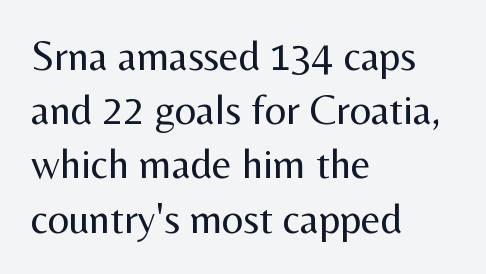
The glyphs are unaccompanied by any horizontal stroke below them. In terms of letterspacing, this is plain default setting. Summary of vertical rhythm: regular, with standard interline spacing. Nope, no serifs anywhere on these letters. Style check: upright. The weight tops out at a normal text grade.
